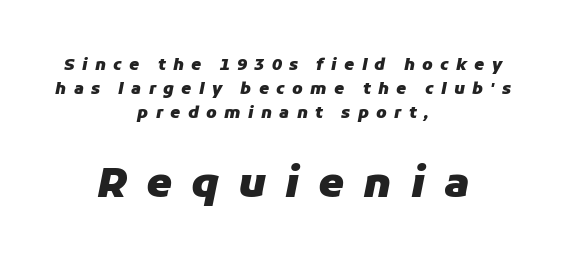
{"italic": "yes", "lean": "right", "slant_degrees": 11, "bold": "yes", "weight": "heavy", "width": "normal", "stroke_contrast": "low", "x_height": "medium", "monospaced": "no", "underline": "no", "align": "center", "line_spacing": "normal", "line_spacing_ratio": 1.5, "letter_spacing": "wide", "letter_spacing_em": 0.46, "larger_block": "second", "size_ratio": 2.56, "glyph_px": 41}
